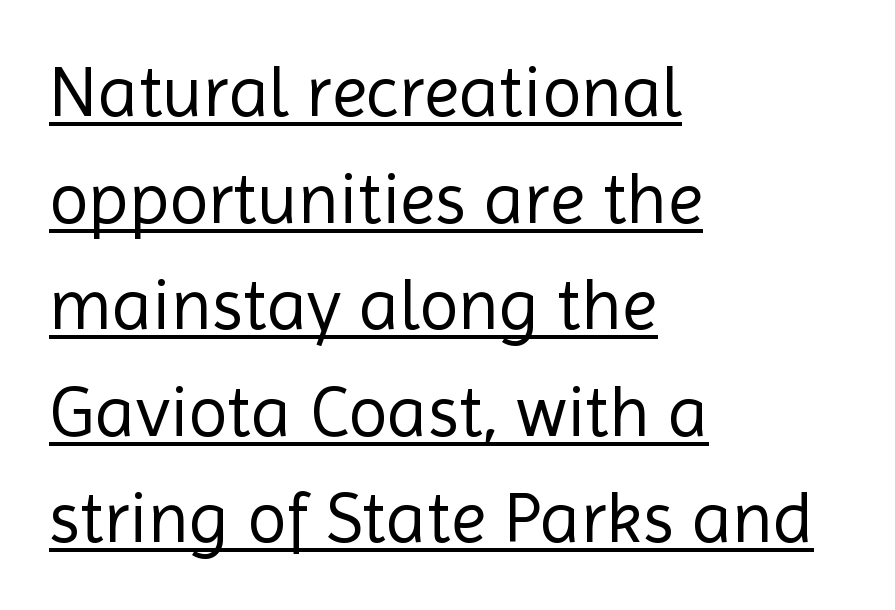
Each word holds together tightly as a unit, with standard inter-letter gaps. If you measured baseline to baseline, you'd find a middling distance. The letters advance in unequal steps, a hallmark of proportional type. A classic flush-left, rag-right setting is used for this passage. Typographically, this falls in the sans-serif category. Underlining? Definitely there.
